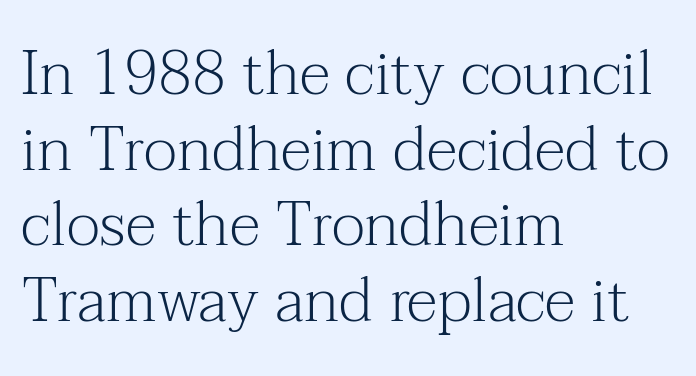
{"serif": "yes", "italic": "no", "bold": "no", "weight": "light", "width": "normal", "stroke_contrast": "medium", "x_height": "medium", "monospaced": "no", "underline": "no", "align": "left", "line_spacing_ratio": 1.22, "letter_spacing": "normal", "letter_spacing_em": 0.0, "glyph_px": 62}
